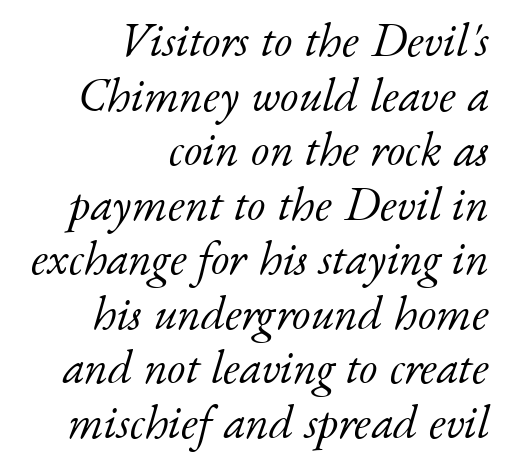
The image shows 47 px light serif type, italic (leaning right); set right-aligned, line spacing 1.16x, normal letter spacing, not underlined; low stroke contrast and a small x-height.
